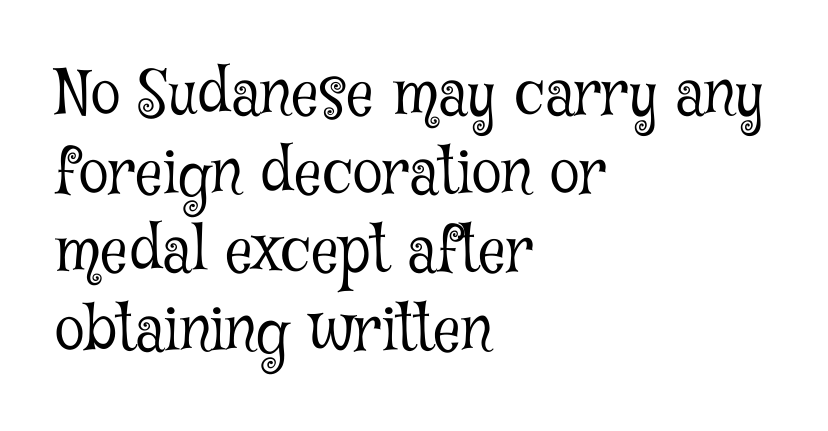
{"serif": "yes", "italic": "no", "bold": "no", "weight": "light", "width": "condensed", "stroke_contrast": "low", "x_height": "medium", "monospaced": "no", "underline": "no", "align": "left", "line_spacing": "normal", "line_spacing_ratio": 1.29, "letter_spacing": "normal", "letter_spacing_em": 0.0, "glyph_px": 61}
